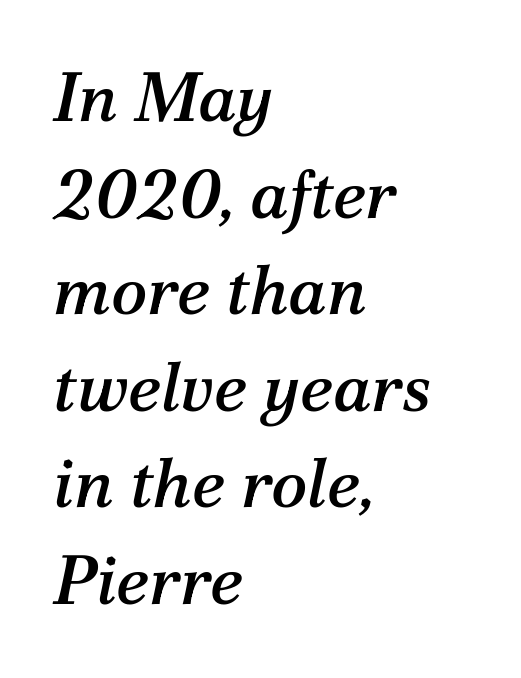
{"serif": "yes", "italic": "yes", "lean": "right", "slant_degrees": 12, "width": "normal", "stroke_contrast": "medium", "x_height": "medium", "monospaced": "no", "underline": "no", "align": "left", "line_spacing": "normal", "line_spacing_ratio": 1.42, "letter_spacing": "normal", "letter_spacing_em": 0.0, "glyph_px": 68}
